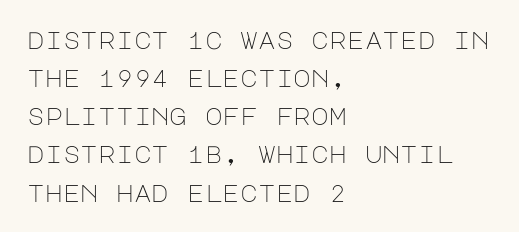
{"italic": "no", "bold": "no", "underline": "no", "align": "left", "line_spacing": "normal", "line_spacing_ratio": 1.59, "letter_spacing": "normal", "letter_spacing_em": 0.0, "glyph_px": 24}
